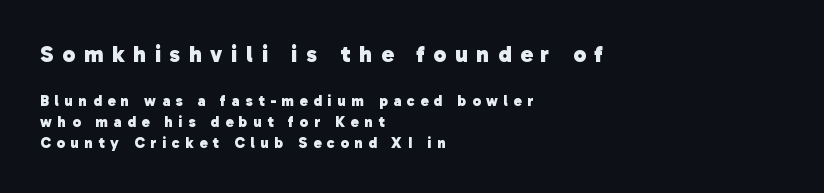
{"bold": "yes", "underline": "no", "align": "left", "line_spacing": "normal", "line_spacing_ratio": 1.41, "letter_spacing": "wide", "letter_spacing_em": 0.38, "larger_block": "first", "size_ratio": 1.53, "glyph_px": 23}
